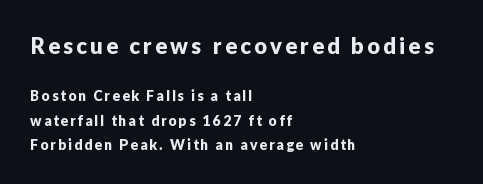
Line starts are locked; line ends wander. The initial chunk of copy outweighs the following chunk in type size. Ascenders rise straight up at ninety degrees. The glyphs are unaccompanied by any horizontal stroke below them.
